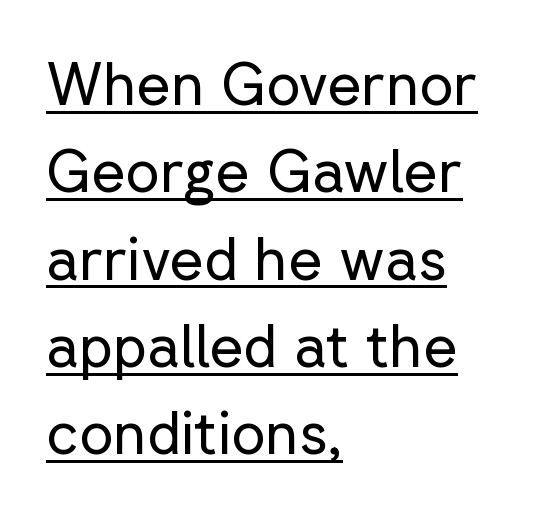
The image shows 59 px regular-weight sans-serif type, upright; set left-aligned, normal line spacing (1.48x), normal letter spacing, underlined; low stroke contrast and a medium x-height.
